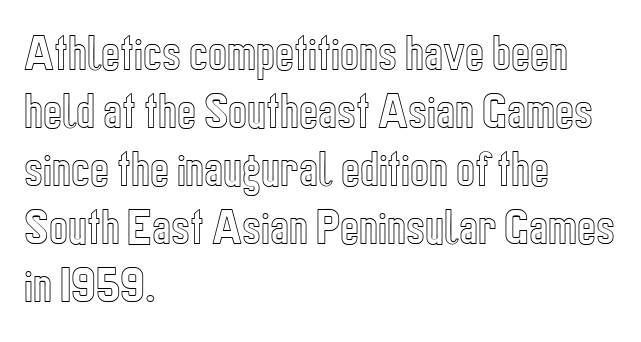
The rows are spaced the way most documents space them. You could call the tracking neutral — neither tight nor loose. The lettering holds an erect, upright posture throughout. Nobody drew a line under any word here. Line starts are locked; line ends wander. Varying glyph widths throughout — classic text-font behaviour.
